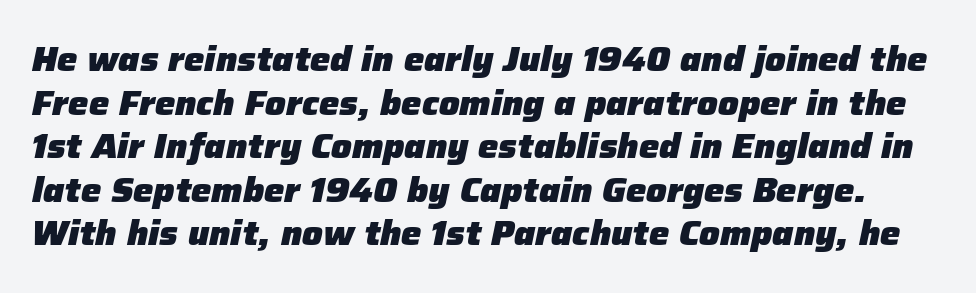
{"italic": "yes", "lean": "right", "slant_degrees": 12, "bold": "yes", "weight": "heavy", "width": "normal", "stroke_contrast": "low", "x_height": "medium", "monospaced": "no", "underline": "no", "line_spacing": "normal", "line_spacing_ratio": 1.28, "letter_spacing": "normal", "letter_spacing_em": 0.0, "glyph_px": 34}
